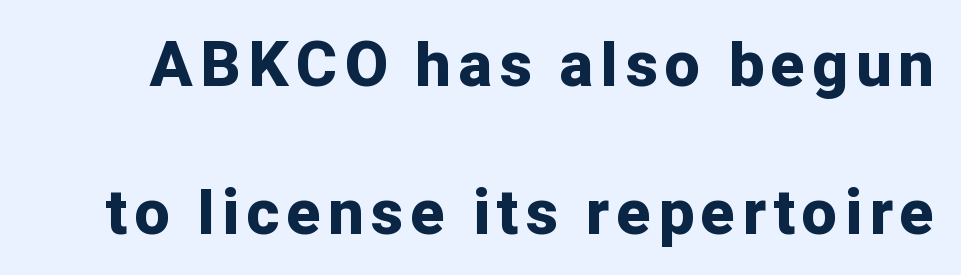
Q: Is the text bold? A: Yes.
Q: Is the text italic (slanted)? A: No, it is upright.
Q: Is the typeface a serif or a sans-serif typeface? A: Sans-serif.
Q: Is the text underlined? A: No.
Q: Is the spacing between lines tight, normal or loose? A: Loose.
Q: Width (condensed, normal, or wide)? A: Normal.
Q: Stroke contrast? A: Low.
Q: x-height? A: Medium.
Q: Monospaced? A: No.
